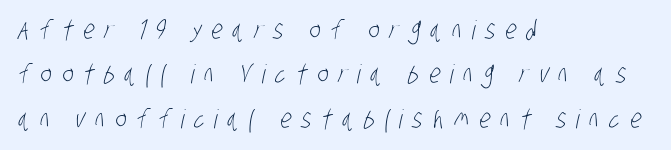
Q: Is the text bold? A: No.
Q: Is the text underlined? A: No.
Q: How is the paragraph aligned? A: Left-aligned.
Q: Is the spacing between letters normal or unusually wide? A: Unusually wide.
